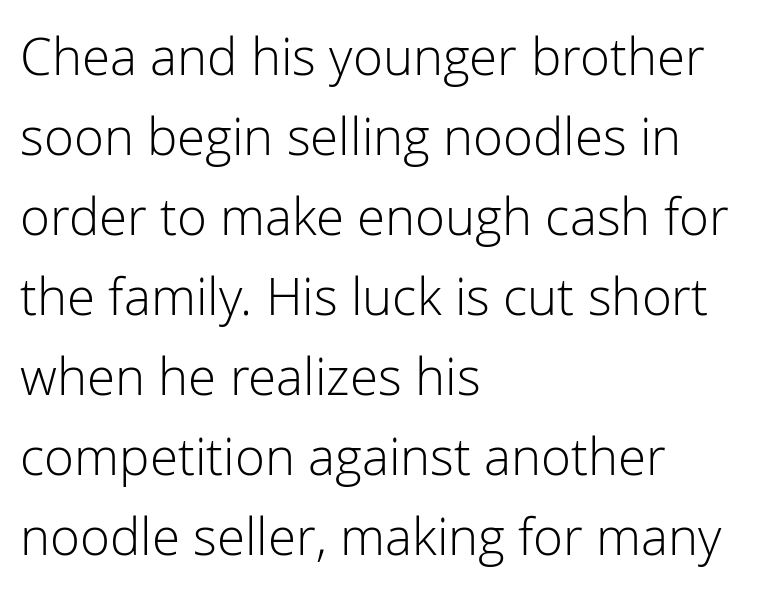
{"serif": "no", "italic": "no", "bold": "no", "weight": "light", "width": "normal", "stroke_contrast": "low", "x_height": "medium", "monospaced": "no", "underline": "no", "align": "left", "line_spacing": "normal", "line_spacing_ratio": 1.57, "letter_spacing": "normal", "letter_spacing_em": 0.0, "glyph_px": 51}
